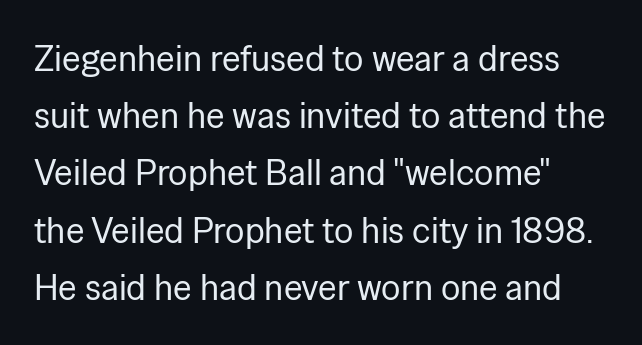
The image shows 36 px regular-weight sans-serif type, upright; set normal line spacing (1.59x), normal letter spacing, not underlined; low stroke contrast and a medium x-height.
